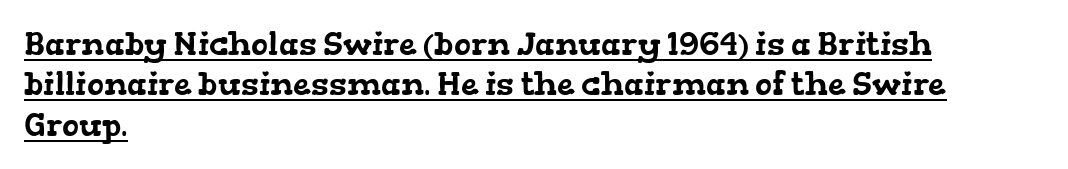
Characters follow at the spacing the type designer built in. The font family rendered here belongs to the serif group. Check the space under the baseline: a stroke is drawn there. All the whitespace from short lines collects on the right. The block of text has a typical density, with ordinary space between rows.
